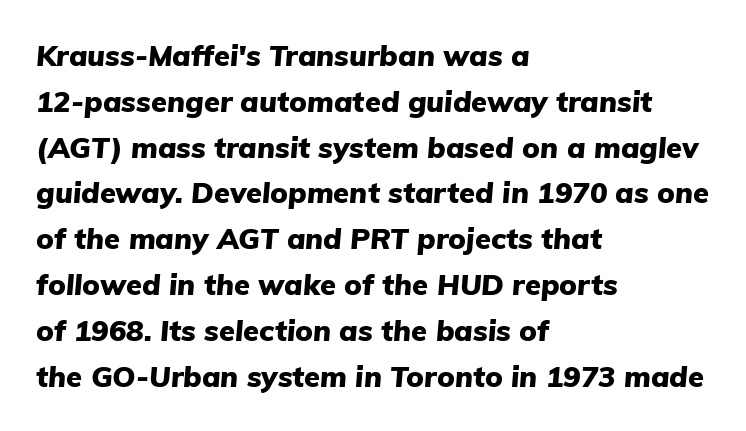
{"italic": "yes", "lean": "right", "slant_degrees": 5, "bold": "yes", "weight": "heavy", "width": "normal", "stroke_contrast": "low", "x_height": "medium", "monospaced": "no", "underline": "no", "align": "left", "line_spacing": "normal", "line_spacing_ratio": 1.58, "letter_spacing": "normal", "letter_spacing_em": 0.0, "glyph_px": 29}
